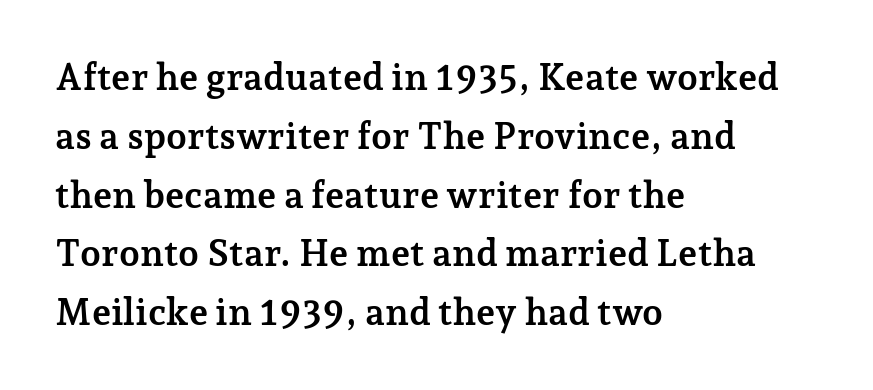
The image shows 37 px semibold serif type, upright; set left-aligned, normal line spacing (1.59x), normal letter spacing, not underlined; low stroke contrast and a medium x-height.
